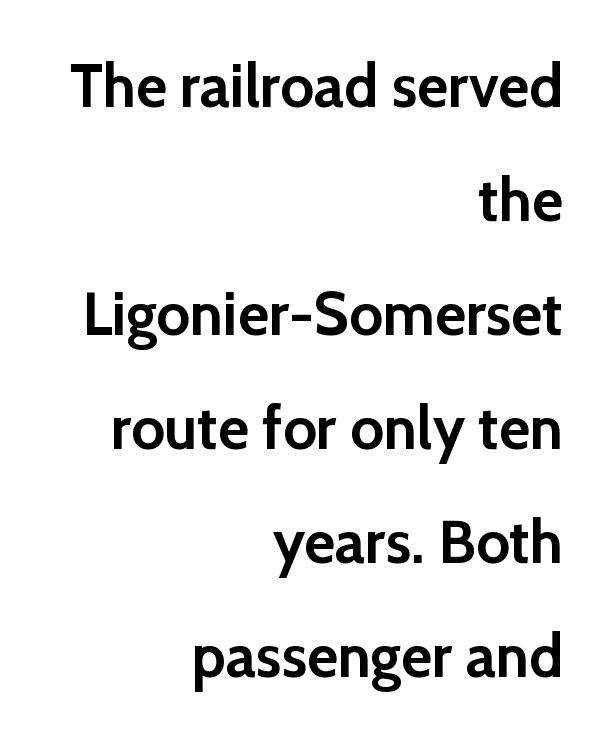
Line spacing here is loose. Each word holds together tightly as a unit, with standard inter-letter gaps. Typographically, this falls in the sans-serif category. Looks like regular typesetting: each glyph gets only the width it needs. If you drew a ruler down the right edge, every line would touch it.
